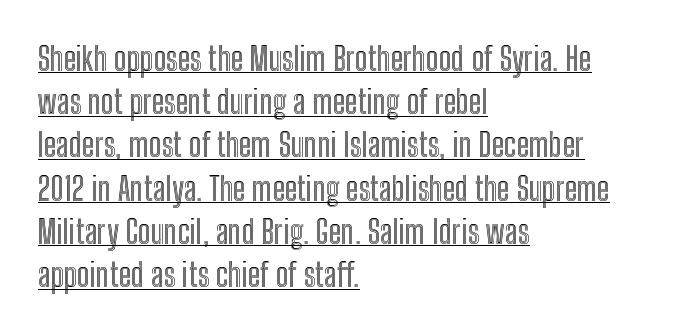
A typesetter would call this leading conventional body-copy spacing. A student would call this left alignment; a typographer would say flush left, rag right. Like a heading marked for emphasis, these lines bear an underscore. Here the designer chose a conventional face with non-uniform glyph widths.
